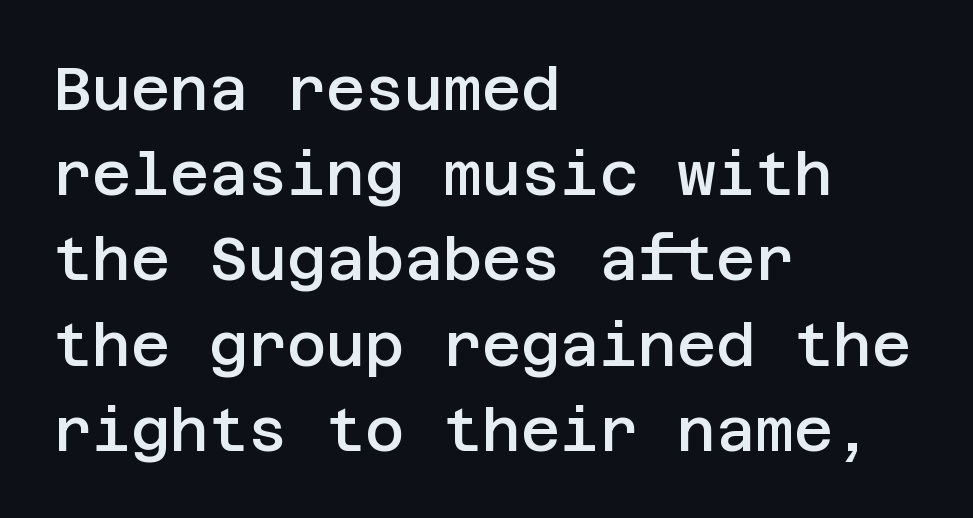
Q: Is the text bold? A: Semi-bold.
Q: Is the text italic (slanted)? A: No, it is upright.
Q: Is the typeface a serif or a sans-serif typeface? A: Sans-serif.
Q: Is the text underlined? A: No.
Q: How is the paragraph aligned? A: Left-aligned.
Q: Is the spacing between letters normal or unusually wide? A: Normal.
Q: Is the spacing between lines tight, normal or loose? A: Normal.
Q: Width (condensed, normal, or wide)? A: Normal.
Q: Stroke contrast? A: Low.
Q: x-height? A: Large.
